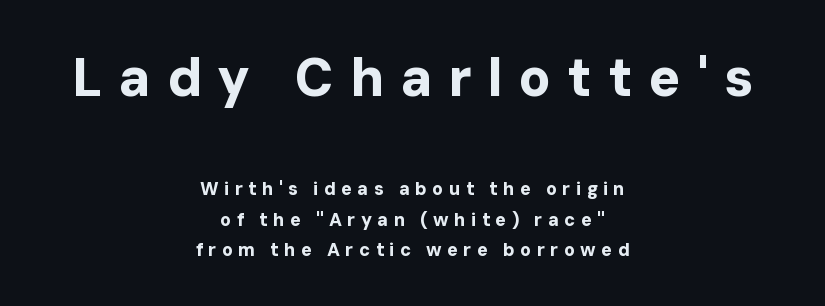
The type family on display is of the sans-serif kind. The foot of each line stays bare and open. Between one letter and the next there's a generous, obvious gap. Thick stems and heavy bowls — unmistakably bold. Reading down the block, each line starts at a different indent, mirrored at its end.
